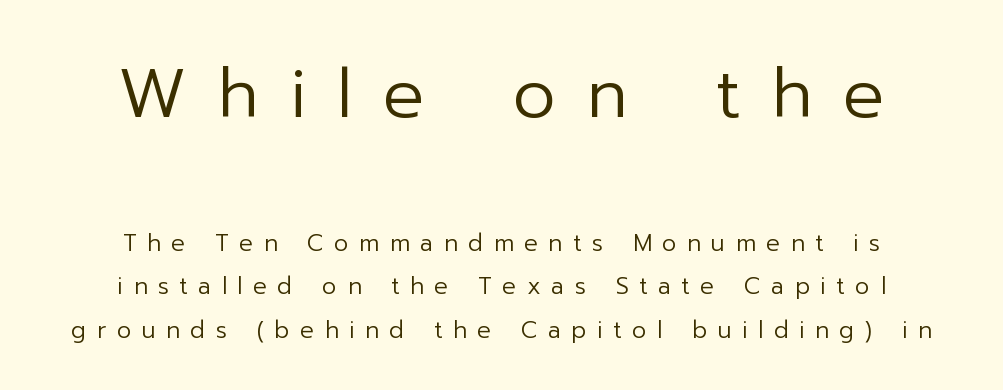
This sample has the flowing, uneven cadence of proportional lettering. Does the lettering tilt? It doesn't — this is upright. Check the space under the baseline: it is left empty. Ink coverage per letter is moderate at most. The rendering inserts visible extra space after every character.
